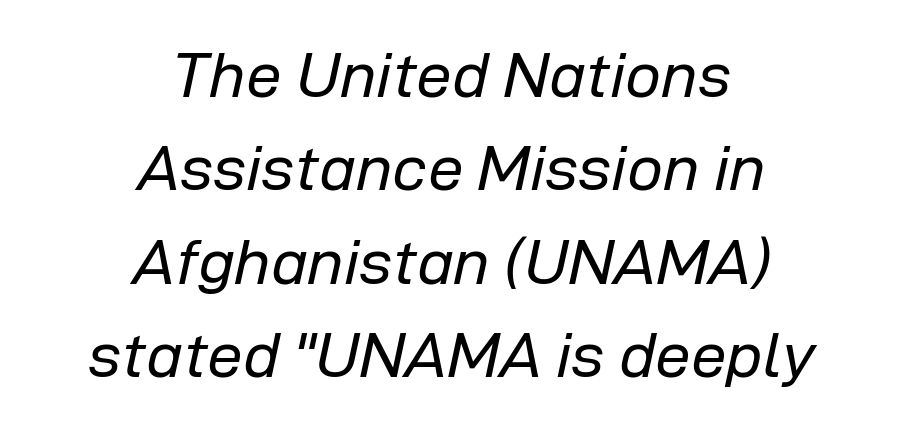
Nobody touched the tracking dial on this one. The typesetter chose a symmetrical, centered arrangement here. Character widths vary here, with narrow letters taking less room than wide ones. An italicized treatment has been applied to the whole sample.
